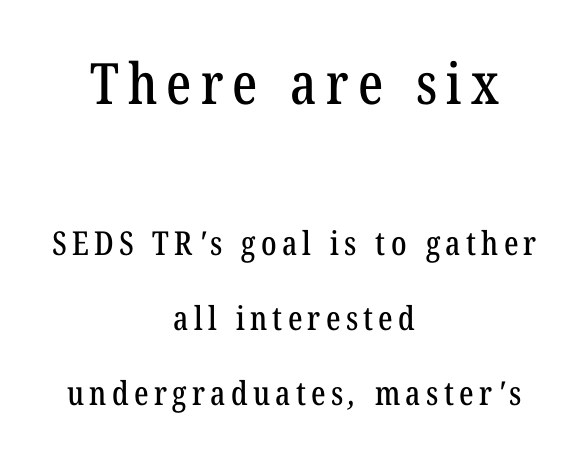
The setting favours the middle, as headings and verse often do. Spacing verdict: proportional, widths tailored to each character. The foot of each line stays bare and open. Check where the strokes stop: tiny serifs finish them off. Reading top to bottom, the characters get smaller at the block break.
